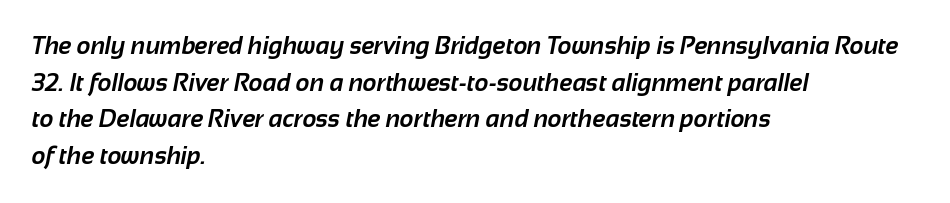
The image shows 24 px bold type; set left-aligned, normal line spacing (1.53x), normal letter spacing, not underlined.
